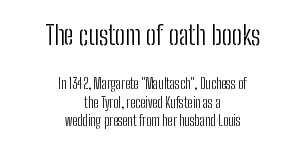
{"italic": "no", "bold": "no", "underline": "no", "align": "center", "line_spacing": "normal", "line_spacing_ratio": 1.32, "letter_spacing": "normal", "letter_spacing_em": 0.0, "larger_block": "first", "size_ratio": 1.93, "glyph_px": 27}
